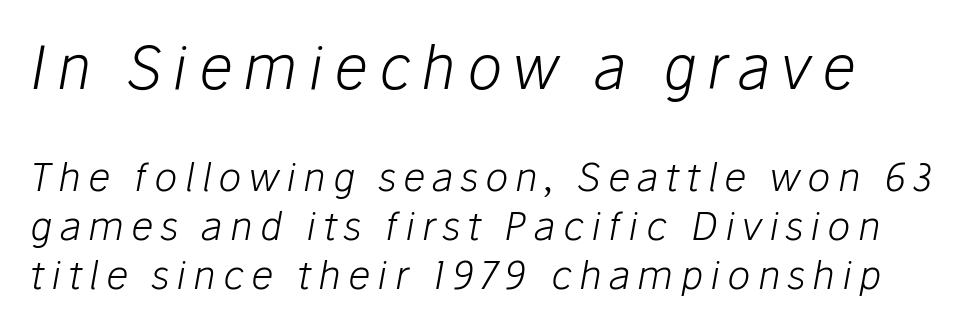
{"italic": "yes", "lean": "right", "slant_degrees": 10, "bold": "no", "weight": "light", "width": "normal", "stroke_contrast": "low", "x_height": "medium", "monospaced": "no", "underline": "no", "line_spacing": "normal", "line_spacing_ratio": 1.26, "larger_block": "first", "size_ratio": 1.51, "glyph_px": 59}
